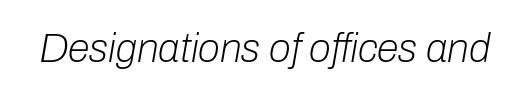
{"italic": "yes", "lean": "right", "slant_degrees": 10, "bold": "no", "weight": "light", "width": "normal", "stroke_contrast": "low", "x_height": "medium", "monospaced": "no", "underline": "no", "letter_spacing": "normal", "letter_spacing_em": 0.0, "glyph_px": 40}
